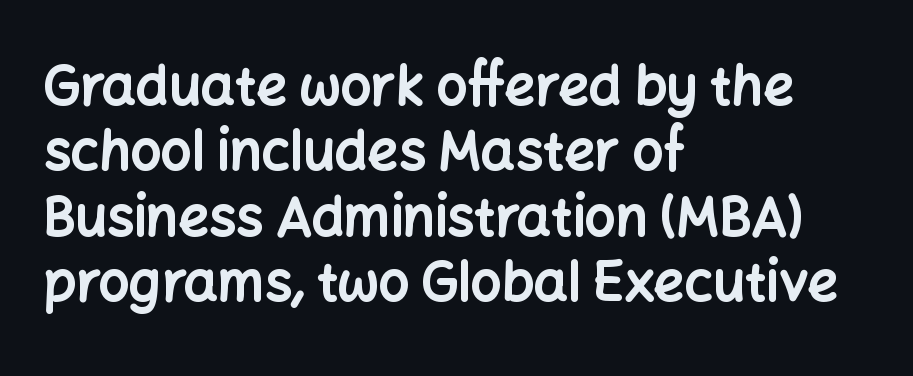
The rendering anchors every line to the left-hand side. The rendering shows plain stroke endings on the letterforms — a sans-serif design. Students, note that the glyphs here touch the page at normal intervals. Plain, unruled lines of type. A dark, heavy texture on the line: the type is bold.
